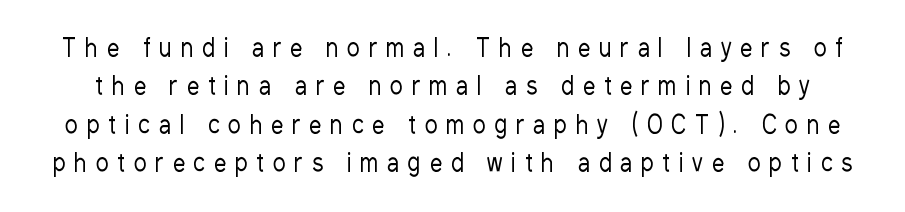
Heaviness? Minimal to ordinary, like unemphasized prose. Honestly, the row spacing looks completely unremarkable. Check under the words: just untouched page. Designer's note — italics off, roman on.
